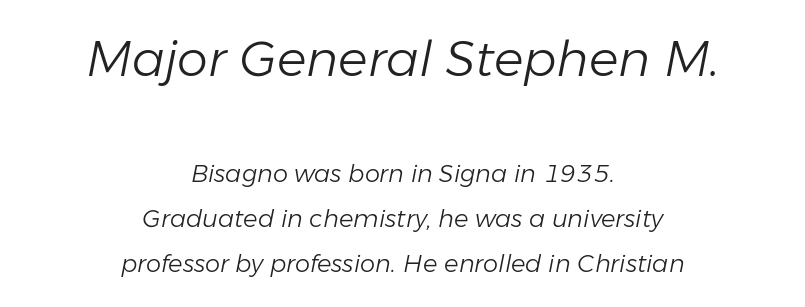
The image shows 49 px light type, italic (leaning right); set centered, line spacing 1.86x, normal letter spacing, not underlined; the first (top) block is 2.04x larger; low stroke contrast and a medium x-height.
